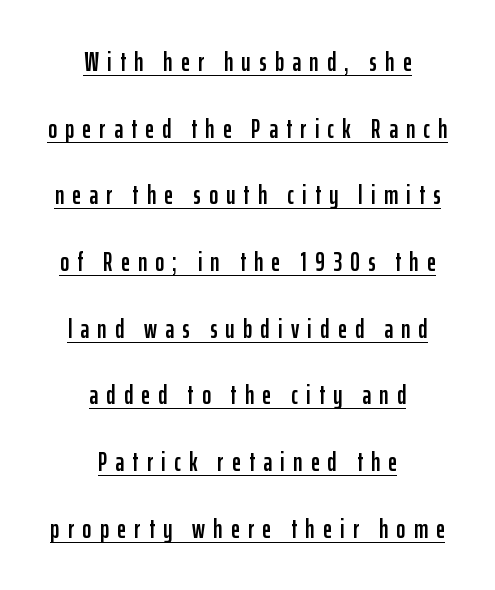
{"italic": "no", "underline": "yes", "align": "center", "line_spacing": "loose", "line_spacing_ratio": 2.47, "letter_spacing": "wide", "letter_spacing_em": 0.31, "glyph_px": 27}
